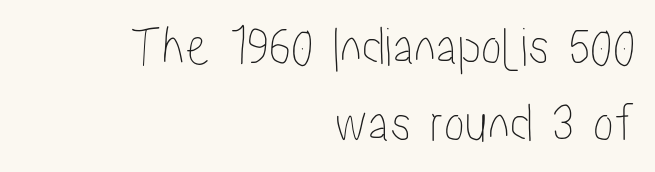
The image shows 56 px condensed type, upright; set right-aligned, normal line spacing (1.37x), normal letter spacing, not underlined; low stroke contrast and a medium x-height.
